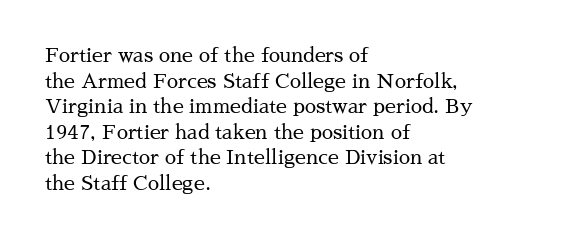
{"italic": "no", "bold": "no", "underline": "no", "align": "left", "line_spacing": "normal", "line_spacing_ratio": 1.28, "letter_spacing": "normal", "letter_spacing_em": 0.0, "glyph_px": 20}
